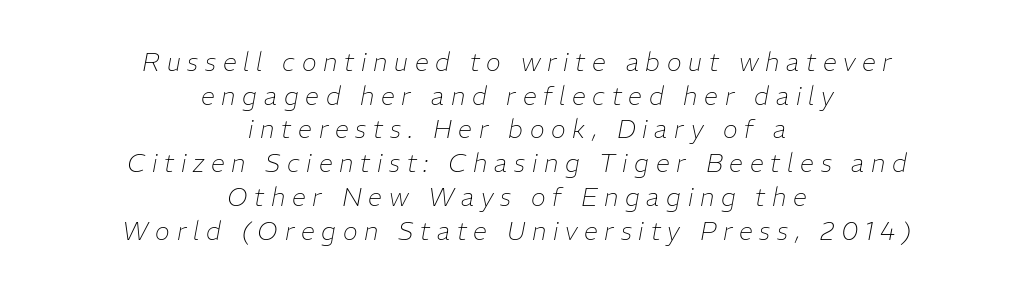
Q: Is the text bold? A: No.
Q: Is the text italic (slanted)? A: Yes, it leans right by about 11 degrees.
Q: Is the text underlined? A: No.
Q: How is the paragraph aligned? A: Centered.
Q: Is the spacing between letters normal or unusually wide? A: Unusually wide.
Q: Is the spacing between lines tight, normal or loose? A: Normal.
